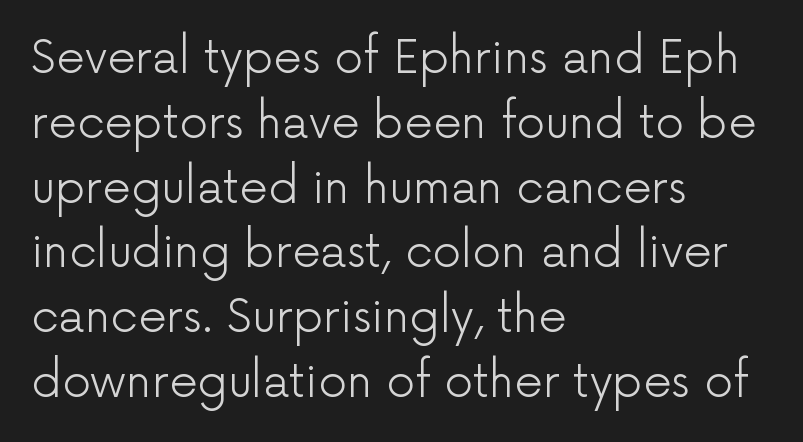
The image shows 45 px light sans-serif type, upright; set left-aligned, normal line spacing (1.44x), normal letter spacing, not underlined; low stroke contrast and a medium x-height.
